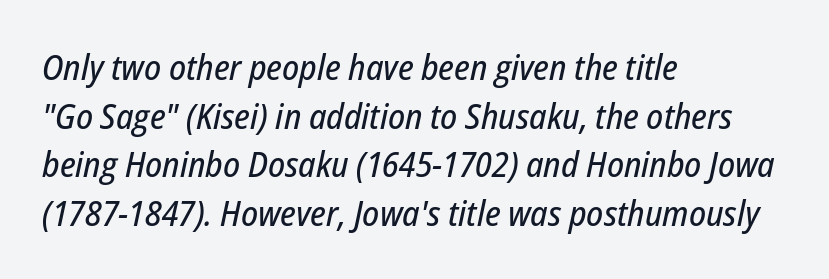
{"italic": "yes", "lean": "right", "slant_degrees": 12, "width": "condensed", "stroke_contrast": "low", "x_height": "medium", "monospaced": "no", "underline": "no", "align": "left", "line_spacing": "normal", "line_spacing_ratio": 1.39, "letter_spacing": "normal", "letter_spacing_em": 0.0, "glyph_px": 35}
